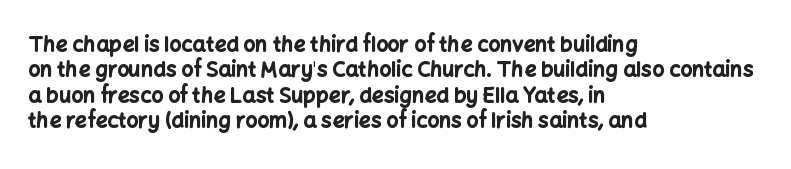
The gaps between neighbouring characters are ordinary and unremarkable. Heavy, bold letterforms. Posture: straight, roman, zero tilt. Caption: multi-line text, flush left, ragged right. Clear beneath every line of the passage.
